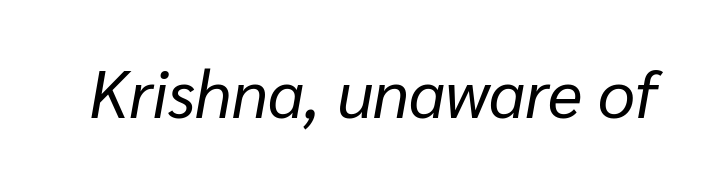
{"italic": "yes", "lean": "right", "slant_degrees": 10, "bold": "no", "weight": "regular", "width": "normal", "stroke_contrast": "low", "x_height": "medium", "monospaced": "no", "underline": "no", "letter_spacing": "normal", "letter_spacing_em": 0.0, "glyph_px": 66}
